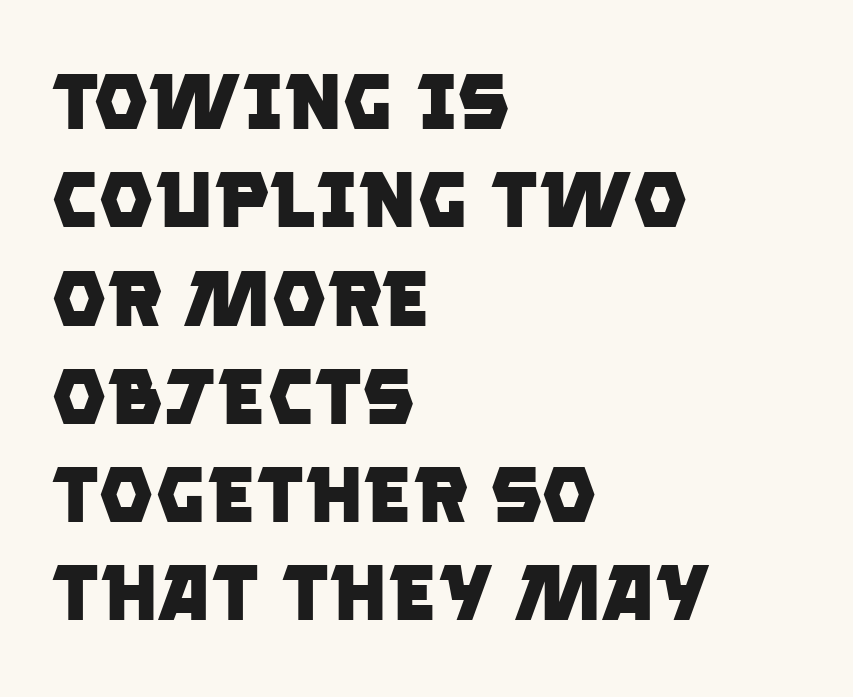
{"serif": "no", "bold": "yes", "weight": "heavy", "width": "normal", "stroke_contrast": "low", "x_height": "large", "monospaced": "no", "underline": "no", "align": "left", "line_spacing": "normal", "line_spacing_ratio": 1.26, "letter_spacing": "normal", "letter_spacing_em": 0.0, "glyph_px": 78}
